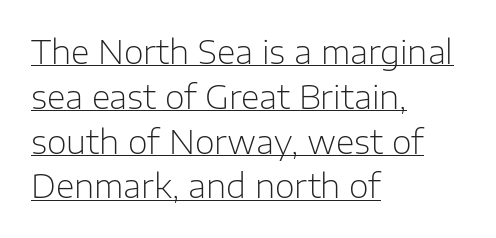
{"serif": "no", "italic": "no", "bold": "no", "weight": "light", "width": "normal", "stroke_contrast": "low", "x_height": "medium", "monospaced": "no", "underline": "yes", "align": "left", "line_spacing": "normal", "line_spacing_ratio": 1.4, "letter_spacing": "normal", "letter_spacing_em": 0.0, "glyph_px": 32}
